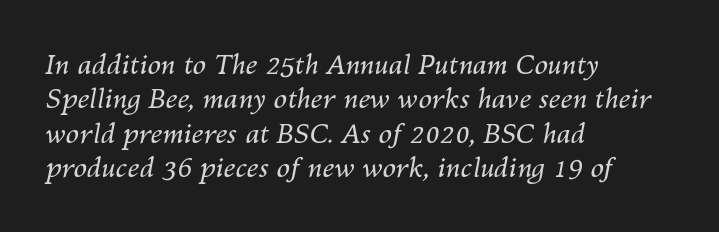
The strip under each line holds only bare page. The lines are quadded left. Italic? Definitely — the glyphs are oblique. The rendering keeps characters at their native spacing.
